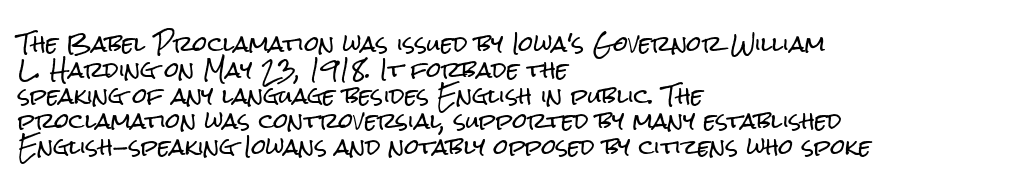
Underline: absent. This rendering uses left alignment, leaving the right contour irregular. A typesetter would mark this as roman, not italic. In terms of letterspacing, this is plain default setting.
